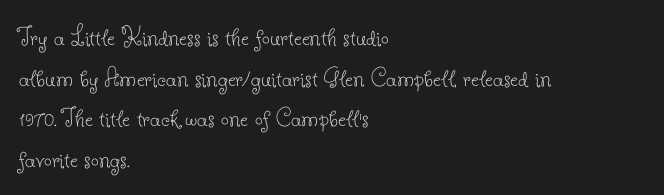
The image shows 28 px thin serif type, upright; set left-aligned, normal line spacing (1.45x), normal letter spacing, not underlined; low stroke contrast and a small x-height.
